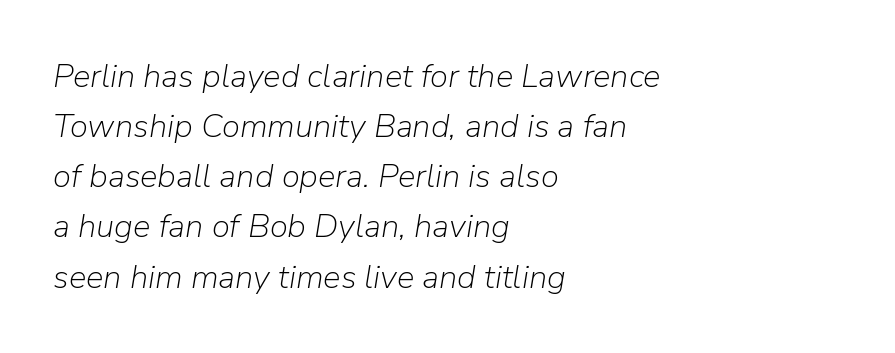
{"italic": "yes", "lean": "right", "slant_degrees": 9, "bold": "no", "weight": "light", "width": "normal", "stroke_contrast": "low", "x_height": "medium", "monospaced": "no", "underline": "no", "align": "left", "line_spacing": "normal", "line_spacing_ratio": 1.52, "letter_spacing": "normal", "letter_spacing_em": 0.0, "glyph_px": 33}
